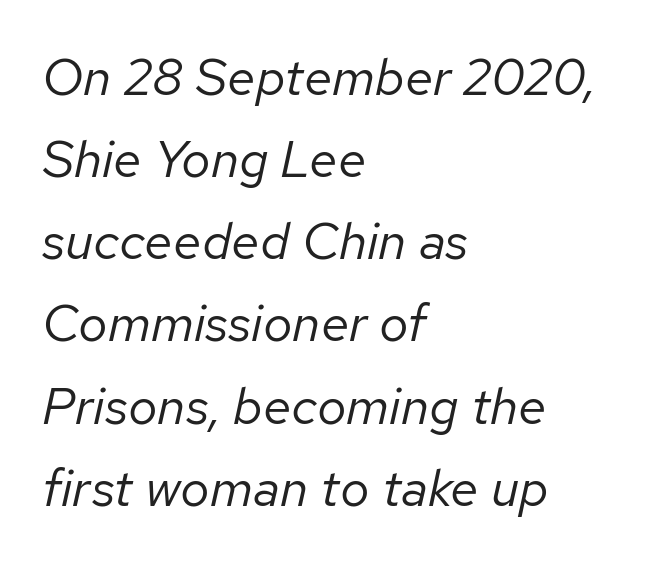
Quick note: interline space is typical. Visually the block forms a straight wall on the left and a jagged coastline on the right. Nothing unusual about the tracking: characters are spaced as the font intends. Stroke mass is kept to a normal reading level or below.
